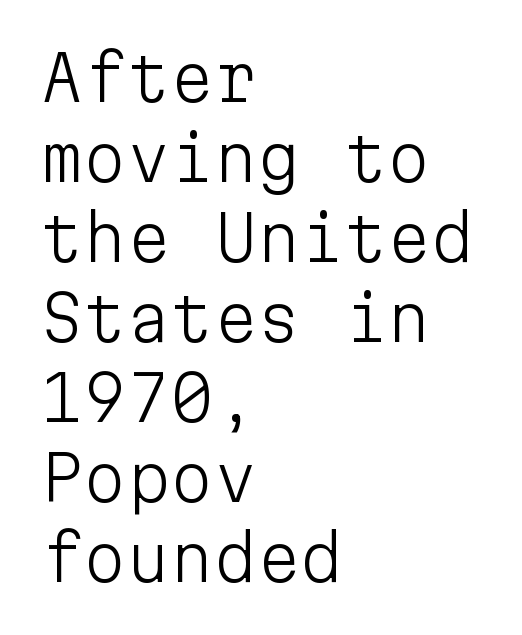
Q: Is the text bold? A: No.
Q: Is the text italic (slanted)? A: No, it is upright.
Q: Is the typeface a serif or a sans-serif typeface? A: Sans-serif.
Q: Is the text underlined? A: No.
Q: How is the paragraph aligned? A: Left-aligned.
Q: Is the spacing between letters normal or unusually wide? A: Normal.
Q: Is the spacing between lines tight, normal or loose? A: Normal.
Q: Width (condensed, normal, or wide)? A: Normal.
Q: Stroke contrast? A: Low.
Q: x-height? A: Medium.
Q: Monospaced? A: Yes.
